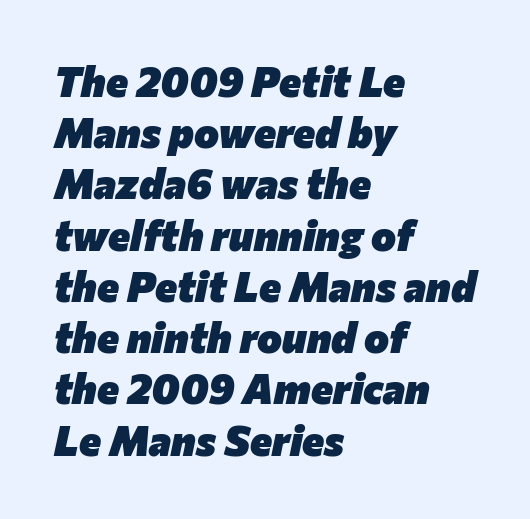
The image shows 42 px heavy type, italic (leaning right); set left-aligned, line spacing 1.22x, normal letter spacing, not underlined; low stroke contrast and a medium x-height.
